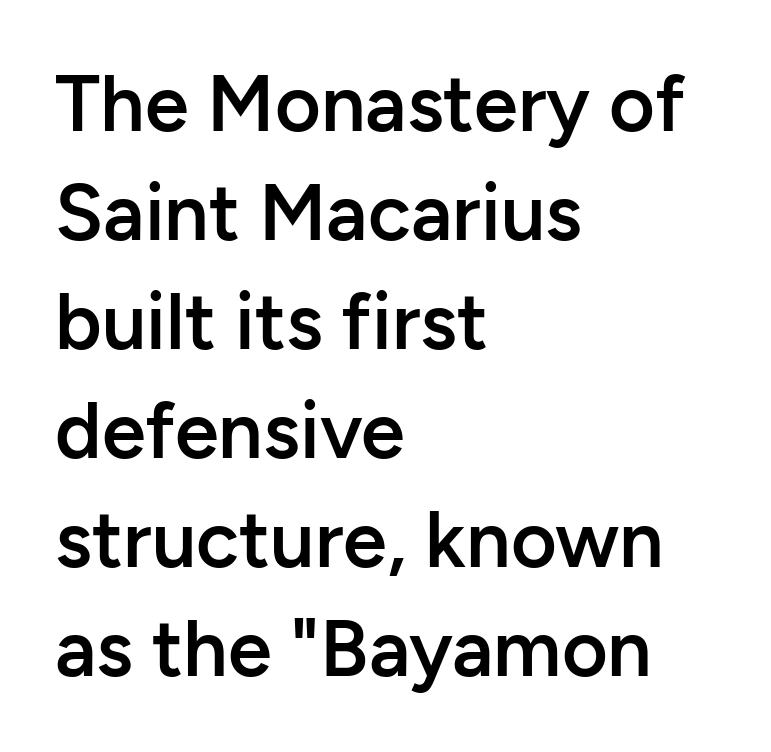
{"serif": "no", "italic": "no", "bold": "semi", "weight": "semibold", "width": "normal", "stroke_contrast": "low", "x_height": "medium", "monospaced": "no", "underline": "no", "align": "left", "line_spacing": "normal", "line_spacing_ratio": 1.38, "letter_spacing": "normal", "letter_spacing_em": 0.0, "glyph_px": 79}
